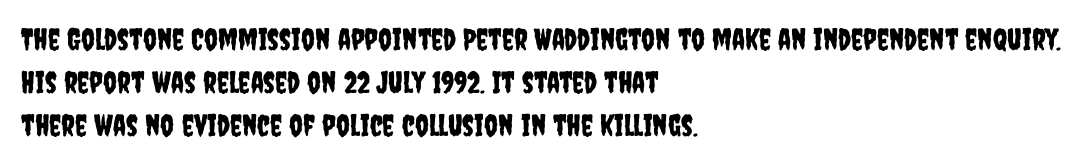
The image shows 30 px condensed sans-serif type, upright; set left-aligned, normal line spacing (1.43x), normal letter spacing, not underlined; low stroke contrast and a large x-height.
